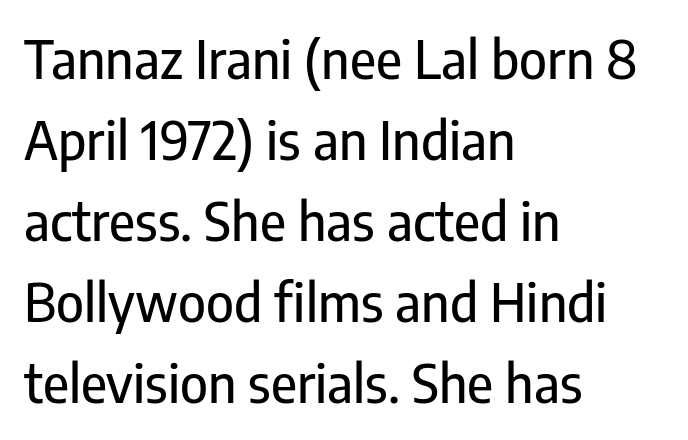
Vertical spacing — default. The string is rendered with underlining switched off. Characters remain perfectly vertical along every line. Is this a fixed-width face? No — the glyphs have proportional, varying widths. The line texture is even and compact thanks to regular tracking. The letters carry no serifs — their stems end cleanly without finishing strokes.
